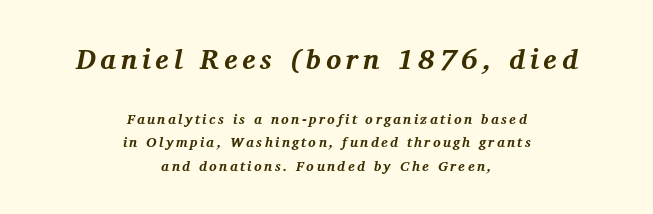
Q: Is the text bold? A: Yes.
Q: Is the text italic (slanted)? A: Yes, it leans right by about 11 degrees.
Q: Is the typeface a serif or a sans-serif typeface? A: Serif.
Q: Is the text underlined? A: No.
Q: How is the paragraph aligned? A: Centered.
Q: Is the spacing between lines tight, normal or loose? A: Normal.
Q: Which block of text is set in a larger size, the first (top) or the second (bottom)? A: The first (top) one.
Q: Width (condensed, normal, or wide)? A: Normal.
Q: Stroke contrast? A: Medium.
Q: x-height? A: Medium.
Q: Monospaced? A: No.
